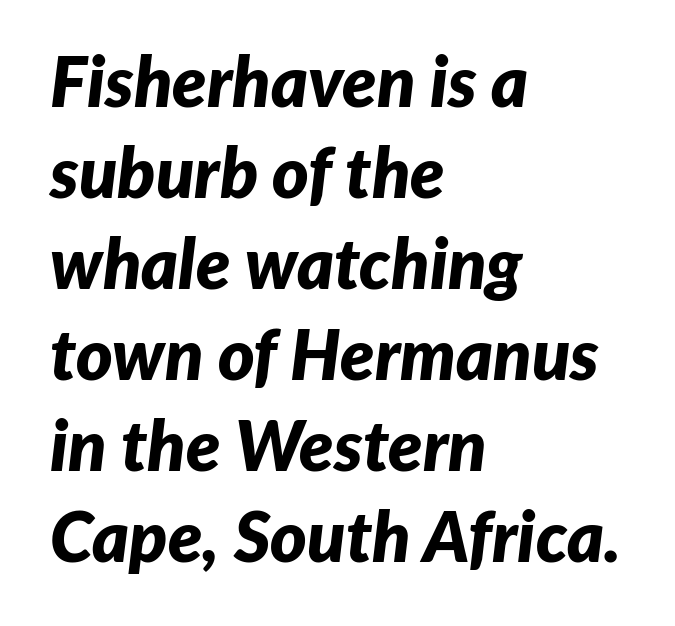
Q: Is the text bold? A: Yes.
Q: Is the text italic (slanted)? A: Yes, it leans right by about 7 degrees.
Q: Is the text underlined? A: No.
Q: How is the paragraph aligned? A: Left-aligned.
Q: Is the spacing between letters normal or unusually wide? A: Normal.
Q: Is the spacing between lines tight, normal or loose? A: Normal.
Q: Width (condensed, normal, or wide)? A: Normal.
Q: Stroke contrast? A: Low.
Q: x-height? A: Medium.
Q: Monospaced? A: No.
